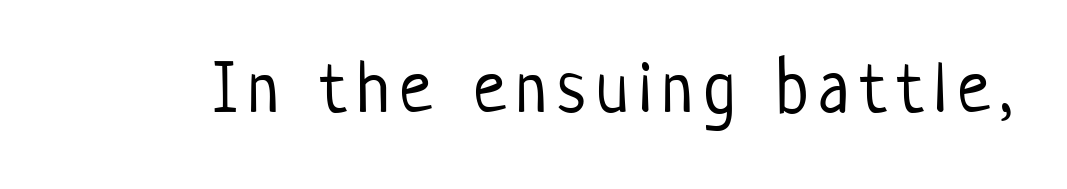
The image shows 74 px light, condensed sans-serif type, upright; set not underlined; low stroke contrast and a medium x-height.
